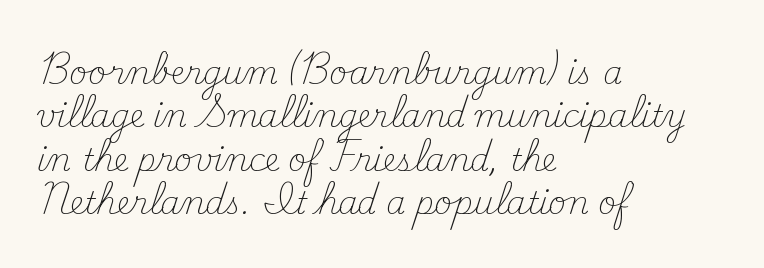
The image shows 31 px light serif type; set left-aligned, normal line spacing (1.4x), normal letter spacing, not underlined; medium stroke contrast and a small x-height.
